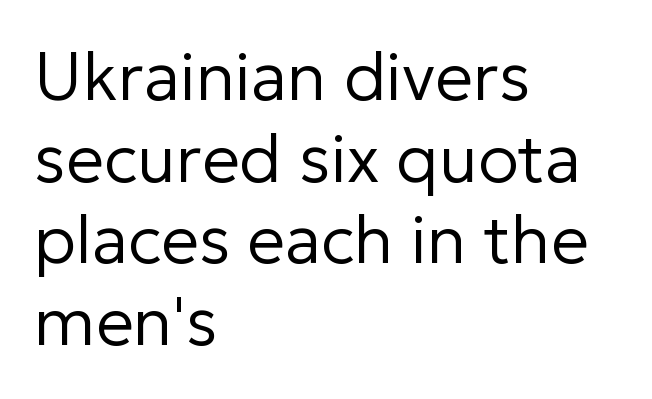
{"serif": "no", "italic": "no", "bold": "no", "weight": "regular", "width": "normal", "stroke_contrast": "low", "x_height": "medium", "monospaced": "no", "underline": "no", "align": "left", "line_spacing_ratio": 1.22, "letter_spacing": "normal", "letter_spacing_em": 0.0, "glyph_px": 67}
